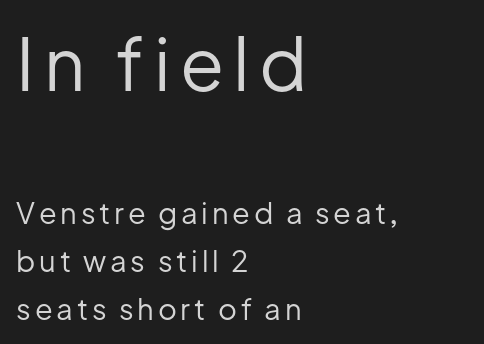
The image shows 72 px regular-weight sans-serif type, upright; set left-aligned, normal line spacing (1.66x), not underlined; the first (top) block is 2.48x larger; low stroke contrast and a medium x-height.
